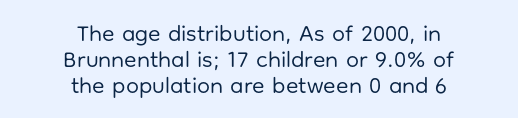
{"italic": "no", "bold": "no", "underline": "no", "align": "center", "line_spacing": "tight", "line_spacing_ratio": 1.12, "letter_spacing": "normal", "letter_spacing_em": 0.0, "glyph_px": 23}
